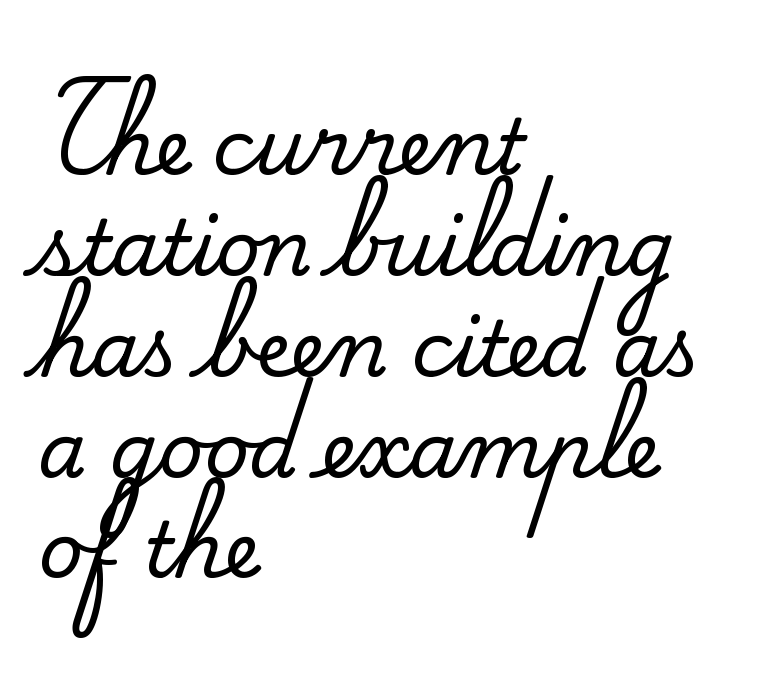
A classic flush-left, rag-right setting is used for this passage. The face used here is seriffed, in the tradition of book romans. Spacing verdict: proportional, widths tailored to each character.
